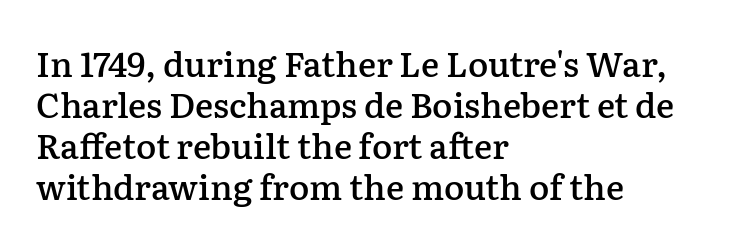
The image shows 34 px semibold serif type, upright; set left-aligned, line spacing 1.21x, normal letter spacing, not underlined; low stroke contrast and a medium x-height.
